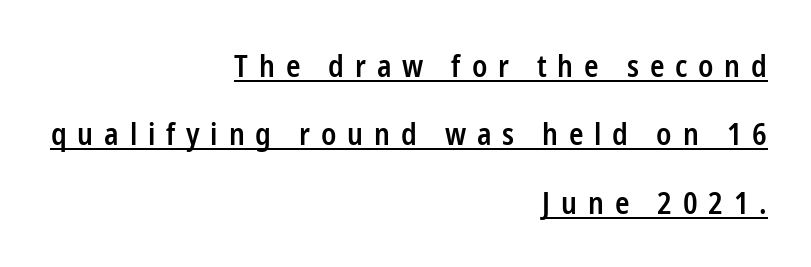
Q: Is the text bold? A: Semi-bold.
Q: Is the text italic (slanted)? A: No, it is upright.
Q: Is the typeface a serif or a sans-serif typeface? A: Sans-serif.
Q: Is the text underlined? A: Yes.
Q: How is the paragraph aligned? A: Right-aligned.
Q: Is the spacing between letters normal or unusually wide? A: Unusually wide.
Q: Is the spacing between lines tight, normal or loose? A: Loose.
Q: Width (condensed, normal, or wide)? A: Condensed.
Q: Stroke contrast? A: Low.
Q: x-height? A: Medium.
Q: Monospaced? A: No.
